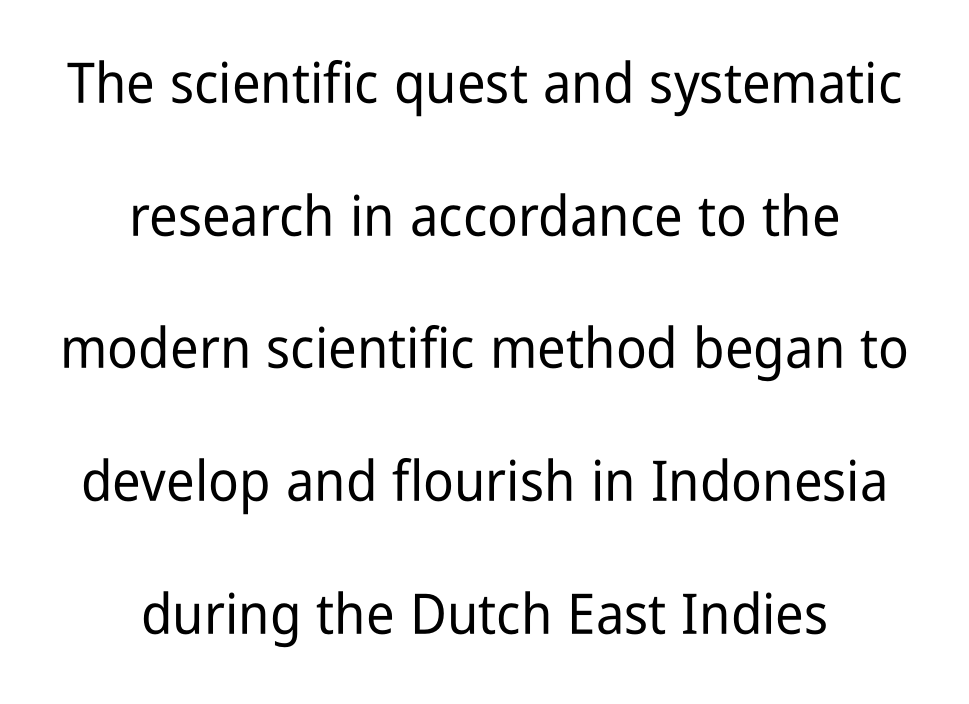
This rendering features lettering with no underline. You could not count columns in this text — the font is proportionally spaced. Words appear dense and cohesive because spacing is normal. Reading down the column, the eye jumps a long way to each next line. The letters stand straight up with perfectly vertical stems. Horizontally, the lines are justified to the midpoint only.
